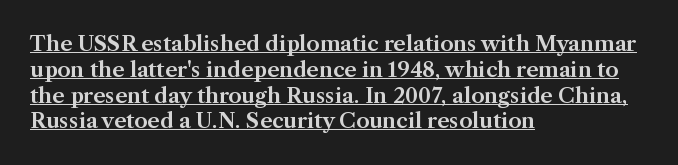
{"italic": "no", "underline": "yes", "align": "left", "line_spacing_ratio": 1.23, "letter_spacing": "normal", "letter_spacing_em": 0.0, "glyph_px": 21}
